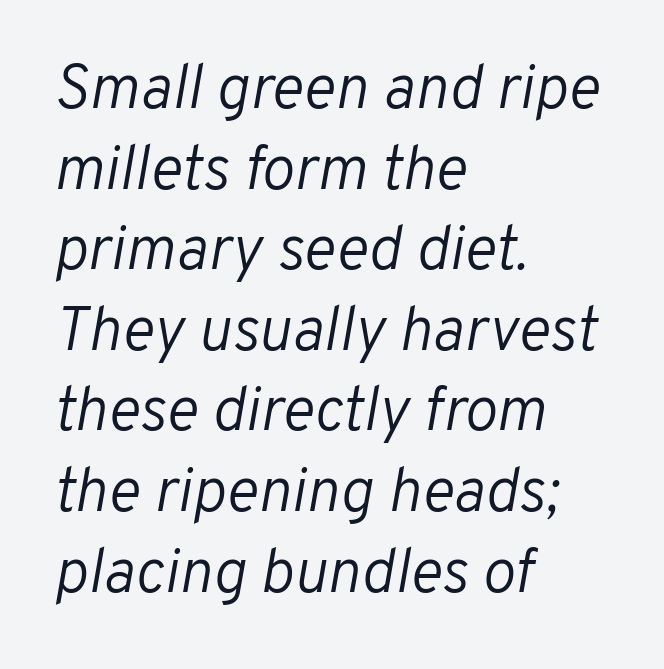
The letterforms sit at book weight or below. Tracking here is standard; glyphs follow each other at the usual distance. Slanted lettering throughout. Think of a printed novel: that variable character pitch is what you see here. The rows are spaced the way most documents space them. The paragraph shown leans on its left margin.
